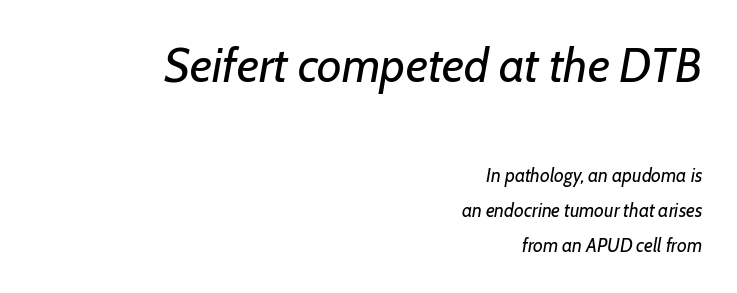
The image shows 48 px regular-weight type, italic (leaning right); set right-aligned, line spacing 1.86x, normal letter spacing, not underlined; the first (top) block is 2.53x larger; low stroke contrast and a medium x-height.
